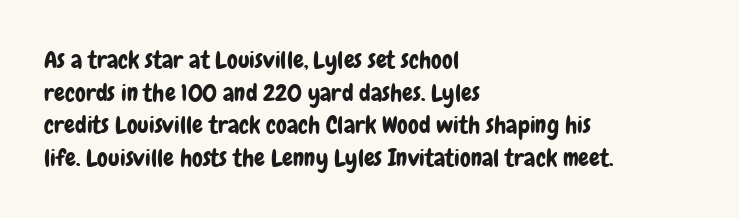
The image shows 24 px text type, upright; set left-aligned, normal line spacing (1.36x), normal letter spacing, not underlined.
